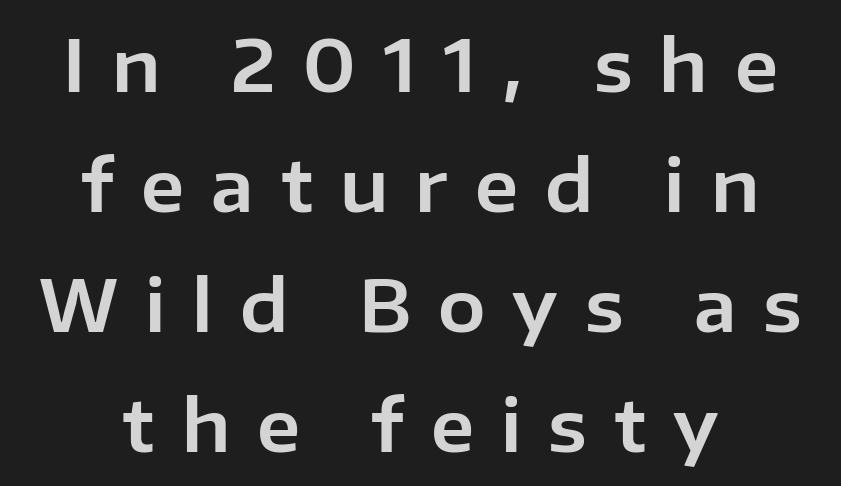
Q: Is the text italic (slanted)? A: No, it is upright.
Q: Is the typeface a serif or a sans-serif typeface? A: Sans-serif.
Q: Is the text underlined? A: No.
Q: How is the paragraph aligned? A: Centered.
Q: Is the spacing between letters normal or unusually wide? A: Unusually wide.
Q: Is the spacing between lines tight, normal or loose? A: Normal.
Q: Width (condensed, normal, or wide)? A: Normal.
Q: Stroke contrast? A: Low.
Q: x-height? A: Medium.
Q: Monospaced? A: No.
